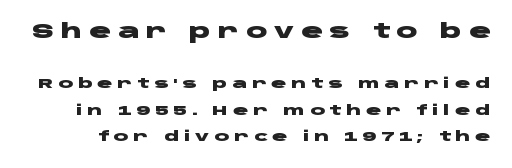
Q: Is the text bold? A: Yes.
Q: Is the text italic (slanted)? A: No, it is upright.
Q: Is the text underlined? A: No.
Q: Is the spacing between letters normal or unusually wide? A: Unusually wide.
Q: Is the spacing between lines tight, normal or loose? A: Loose.
Q: Which block of text is set in a larger size, the first (top) or the second (bottom)? A: The first (top) one.
